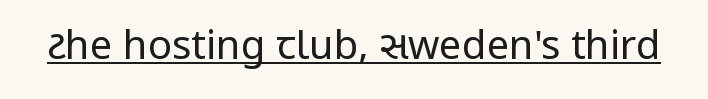
Nobody touched the tracking dial on this one. The axis of the letterforms is exactly vertical. This sample uses a sans-serif face. A baseline rule has been typeset under these characters. A typesetter would call this proportional, since set widths differ per character. The typesetting does not lean heavy: it is not bold.
